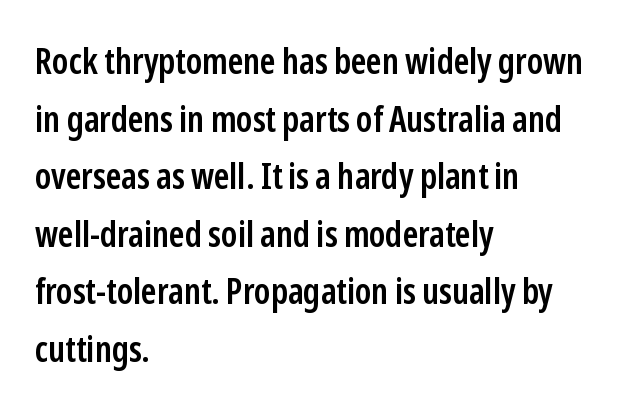
Q: Is the text bold? A: Semi-bold.
Q: Is the text italic (slanted)? A: No, it is upright.
Q: Is the typeface a serif or a sans-serif typeface? A: Sans-serif.
Q: Is the text underlined? A: No.
Q: How is the paragraph aligned? A: Left-aligned.
Q: Is the spacing between letters normal or unusually wide? A: Normal.
Q: Is the spacing between lines tight, normal or loose? A: Normal.
Q: Width (condensed, normal, or wide)? A: Condensed.
Q: Stroke contrast? A: Low.
Q: x-height? A: Medium.
Q: Monospaced? A: No.
